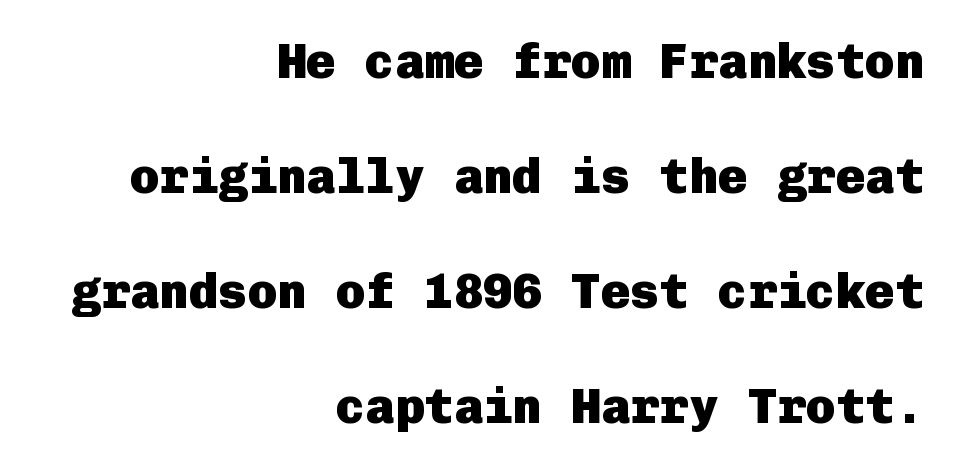
Students, note that the glyphs here touch the page at normal intervals. Typographically, this falls in the sans-serif category. Characters remain perfectly vertical along every line. Glance below the letters and you will spot only blank space. Where is the straight margin? On the right.
